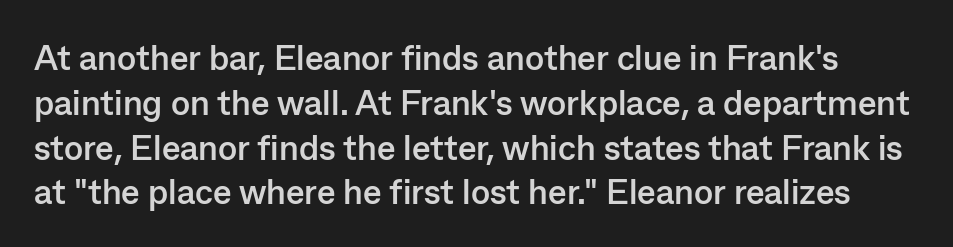
Pretty heavy lettering here — definitely bold. Vertical strokes here are truly vertical. The face used here is proportionally spaced, like ordinary book or web type. The letters carry no serifs — their stems end cleanly without finishing strokes.
